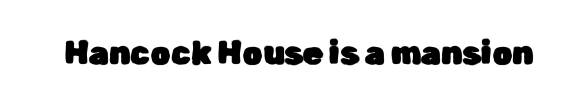
{"serif": "no", "italic": "no", "width": "normal", "stroke_contrast": "low", "x_height": "medium", "monospaced": "no", "underline": "no", "letter_spacing": "normal", "letter_spacing_em": 0.0, "glyph_px": 32}
